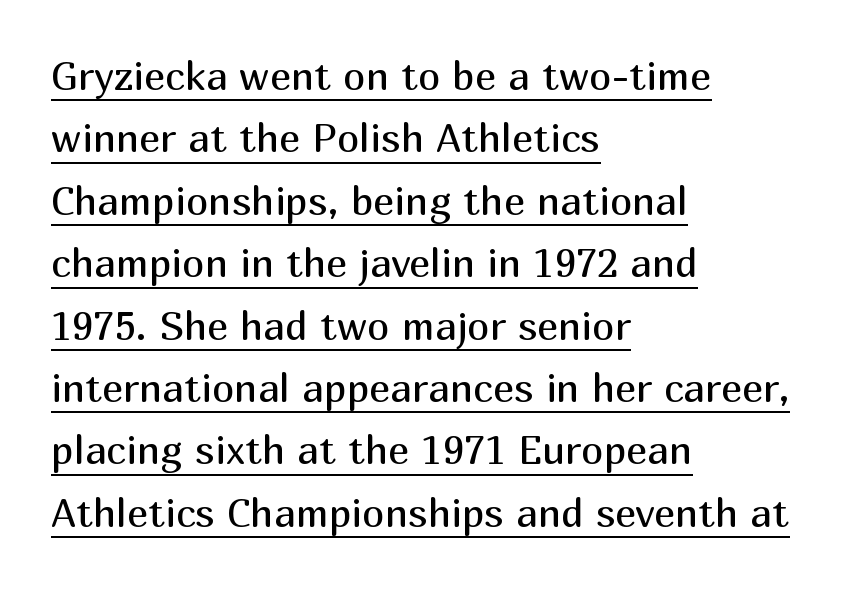
One glance says typical: line gaps are just what's usual. Quick note: underline on. The letters stand upright; this is a roman face. Think standard paragraph weight, or any step lighter than that.
